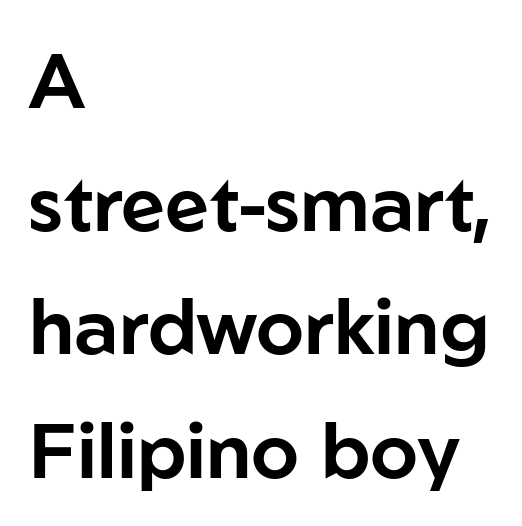
The image shows 77 px sans-serif type, upright; set left-aligned, normal line spacing (1.6x), normal letter spacing, not underlined; low stroke contrast and a medium x-height.
